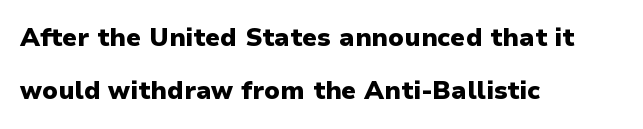
The image shows 25 px bold type, upright; set left-aligned, loose line spacing (2.14x), normal letter spacing, not underlined.
